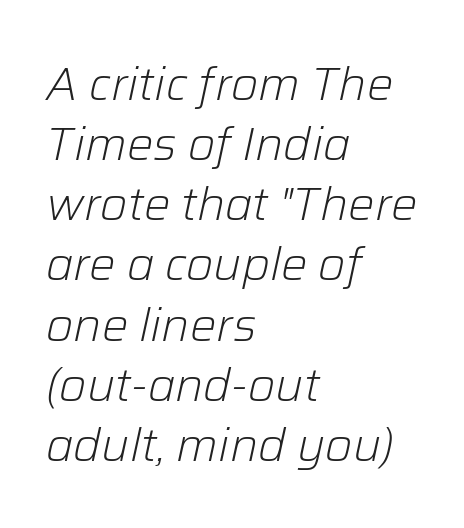
The image shows 47 px light type, italic (leaning right); set left-aligned, normal line spacing (1.28x), normal letter spacing, not underlined; low stroke contrast and a medium x-height.
